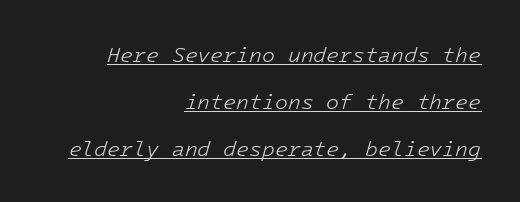
The image shows 21 px text type, italic (leaning right); set right-aligned, loose line spacing (2.23x), normal letter spacing, underlined.
